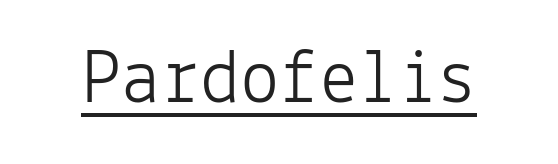
Q: Is the text bold? A: No.
Q: Is the text italic (slanted)? A: No, it is upright.
Q: Is the typeface a serif or a sans-serif typeface? A: Sans-serif.
Q: Is the text underlined? A: Yes.
Q: Is the spacing between letters normal or unusually wide? A: Normal.
Q: Width (condensed, normal, or wide)? A: Normal.
Q: Stroke contrast? A: Low.
Q: x-height? A: Medium.
Q: Monospaced? A: Yes.
